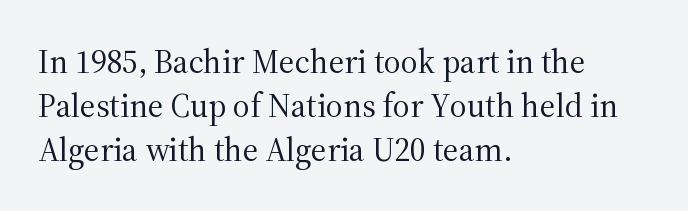
Q: Is the text bold? A: No.
Q: Is the text italic (slanted)? A: No, it is upright.
Q: Is the typeface a serif or a sans-serif typeface? A: Serif.
Q: Is the text underlined? A: No.
Q: How is the paragraph aligned? A: Left-aligned.
Q: Is the spacing between letters normal or unusually wide? A: Normal.
Q: Is the spacing between lines tight, normal or loose? A: Normal.
Q: Width (condensed, normal, or wide)? A: Normal.
Q: Stroke contrast? A: Medium.
Q: x-height? A: Medium.
Q: Monospaced? A: No.
